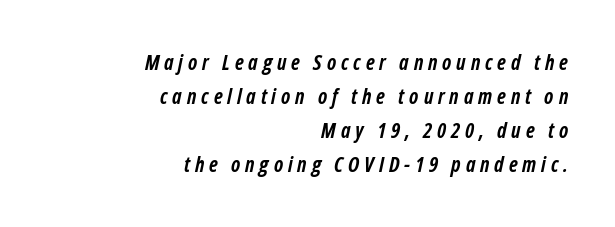
Q: Is the text bold? A: Yes.
Q: Is the text italic (slanted)? A: Yes, it leans right by about 12 degrees.
Q: Is the text underlined? A: No.
Q: How is the paragraph aligned? A: Right-aligned.
Q: Is the spacing between letters normal or unusually wide? A: Unusually wide.
Q: Is the spacing between lines tight, normal or loose? A: Normal.
